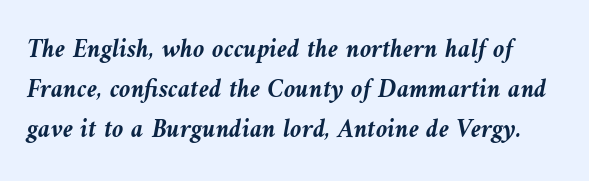
Q: Is the text bold? A: Yes.
Q: Is the text italic (slanted)? A: Yes, it leans left by about 9 degrees.
Q: Is the text underlined? A: No.
Q: Is the spacing between letters normal or unusually wide? A: Normal.
Q: Is the spacing between lines tight, normal or loose? A: Normal.
